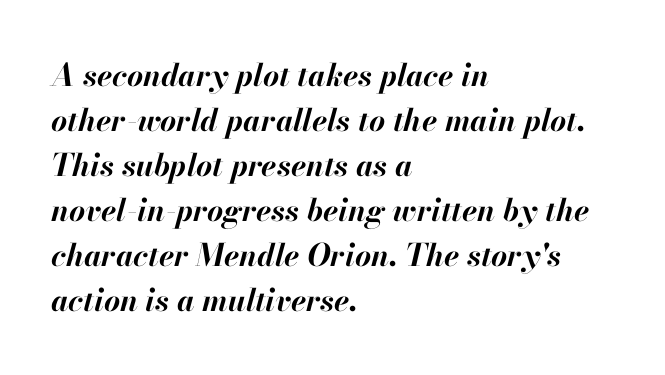
A student would call this left alignment; a typographer would say flush left, rag right. Rows of type keep a routine distance in the vertical direction. The space directly below the letters is spotless. Note the varied advance widths — an 'i' is clearly narrower than an 'm'.
